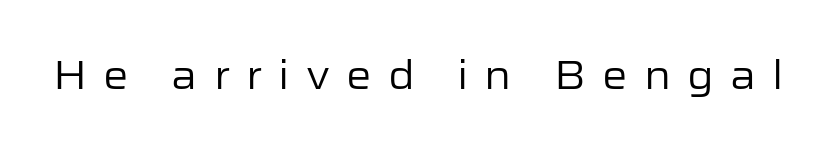
The image shows 40 px regular-weight sans-serif type, upright; set unusually wide letter spacing (+0.4 em), not underlined; low stroke contrast and a medium x-height.
